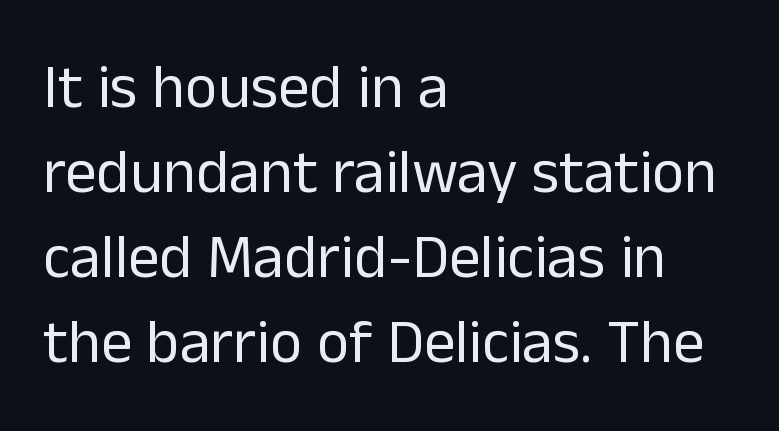
The image shows 62 px regular-weight sans-serif type, upright; set left-aligned, normal line spacing (1.37x), normal letter spacing, not underlined; low stroke contrast and a medium x-height.
